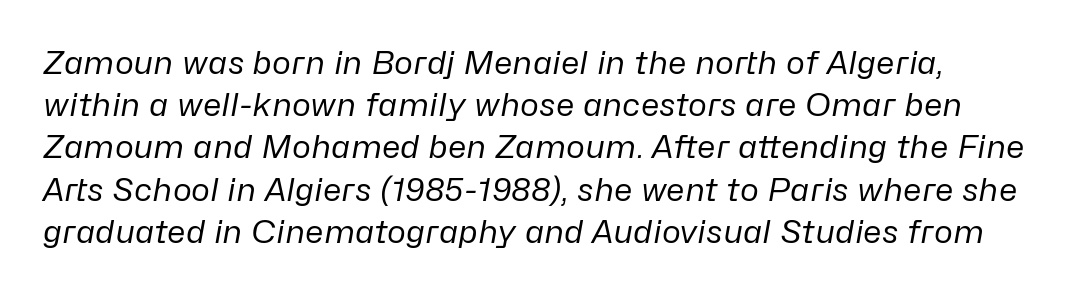
Q: Is the text bold? A: No.
Q: Is the text italic (slanted)? A: Yes, it leans right by about 10 degrees.
Q: Is the text underlined? A: No.
Q: Is the spacing between letters normal or unusually wide? A: Normal.
Q: Is the spacing between lines tight, normal or loose? A: Normal.
Q: Width (condensed, normal, or wide)? A: Normal.
Q: Stroke contrast? A: Low.
Q: x-height? A: Medium.
Q: Monospaced? A: No.
